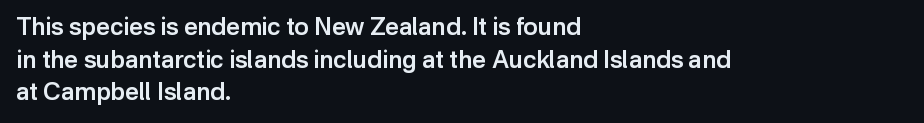
The image shows 24 px text type, upright; set left-aligned, normal line spacing (1.36x), normal letter spacing, not underlined.
